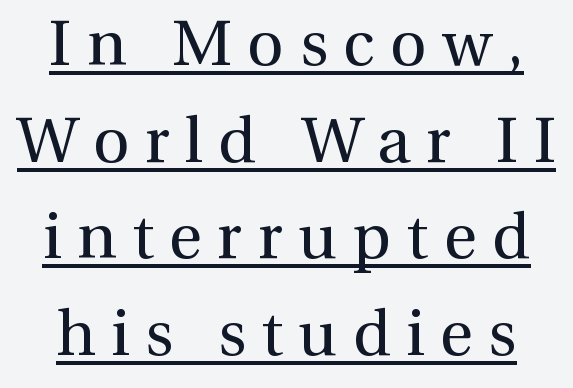
{"serif": "yes", "italic": "no", "bold": "no", "weight": "regular", "width": "normal", "stroke_contrast": "medium", "x_height": "medium", "monospaced": "no", "underline": "yes", "line_spacing": "normal", "line_spacing_ratio": 1.51, "letter_spacing": "wide", "letter_spacing_em": 0.24, "glyph_px": 64}
